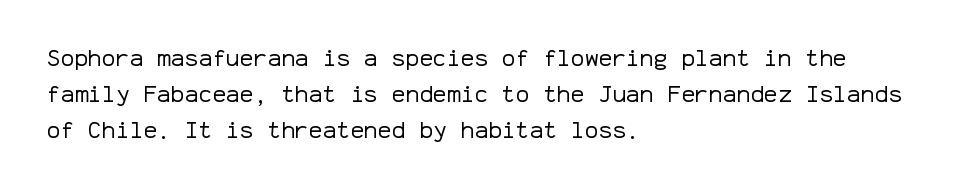
The image shows 23 px text type, upright; set left-aligned, normal line spacing (1.57x), normal letter spacing, not underlined.
